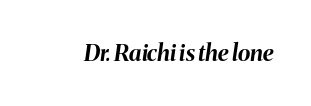
The image shows 23 px bold type, italic (leaning right); set normal letter spacing, not underlined.
